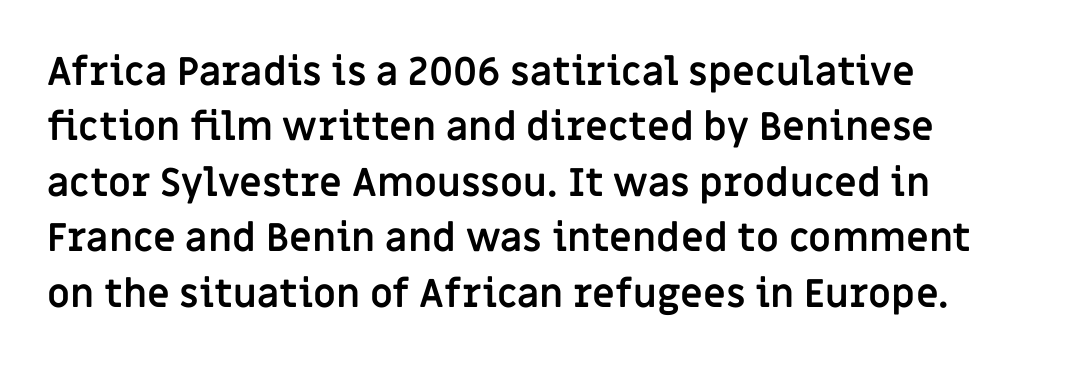
Glyph-to-glyph distance matches everyday printed text. Bold? Absolutely — the strokes are thick and heavy. Vertical spacing — default. Clear beneath every line of the passage. Layout note: lines flush left.
